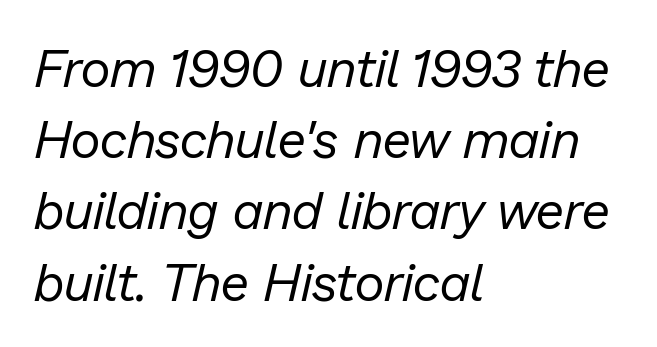
The letters advance in unequal steps, a hallmark of proportional type. The text carries the slant typical of an italic or oblique font. How would I describe the line gaps? Plain and ordinary. Caption: face not bold, strokes unweighted.
